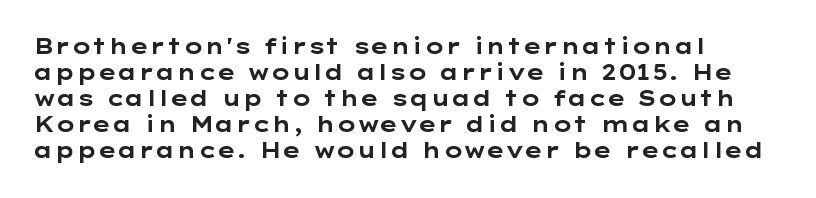
Q: Is the text bold? A: Yes.
Q: Is the text italic (slanted)? A: No, it is upright.
Q: Is the text underlined? A: No.
Q: How is the paragraph aligned? A: Left-aligned.
Q: Is the spacing between letters normal or unusually wide? A: Normal.
